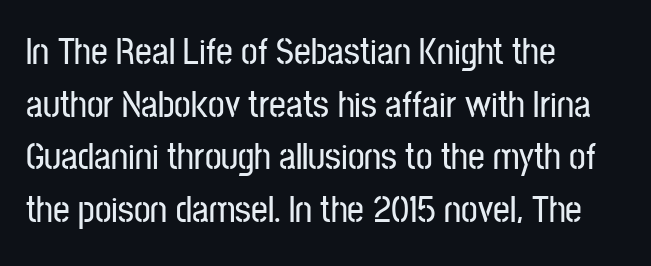
The image shows 37 px condensed sans-serif type, upright; set left-aligned, normal line spacing (1.42x), normal letter spacing, not underlined; low stroke contrast and a medium x-height.
